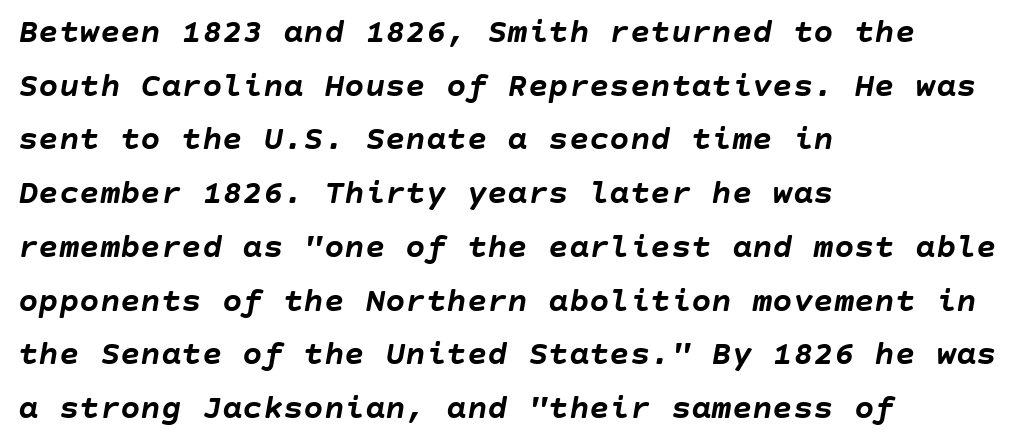
Q: Is the text bold? A: Yes.
Q: Is the text italic (slanted)? A: Yes, it leans right by about 10 degrees.
Q: Is the text underlined? A: No.
Q: How is the paragraph aligned? A: Left-aligned.
Q: Is the spacing between letters normal or unusually wide? A: Normal.
Q: Is the spacing between lines tight, normal or loose? A: Normal.
Q: Width (condensed, normal, or wide)? A: Normal.
Q: Stroke contrast? A: Low.
Q: x-height? A: Large.
